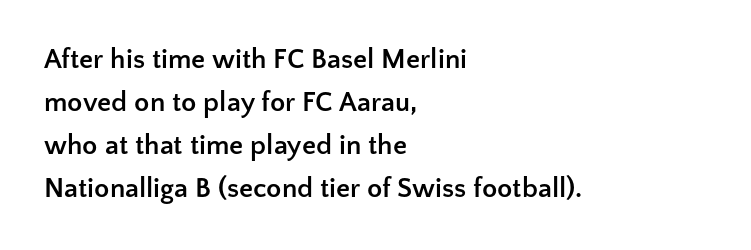
The image shows 28 px semibold sans-serif type, upright; set left-aligned, normal line spacing (1.54x), normal letter spacing, not underlined; low stroke contrast and a medium x-height.
